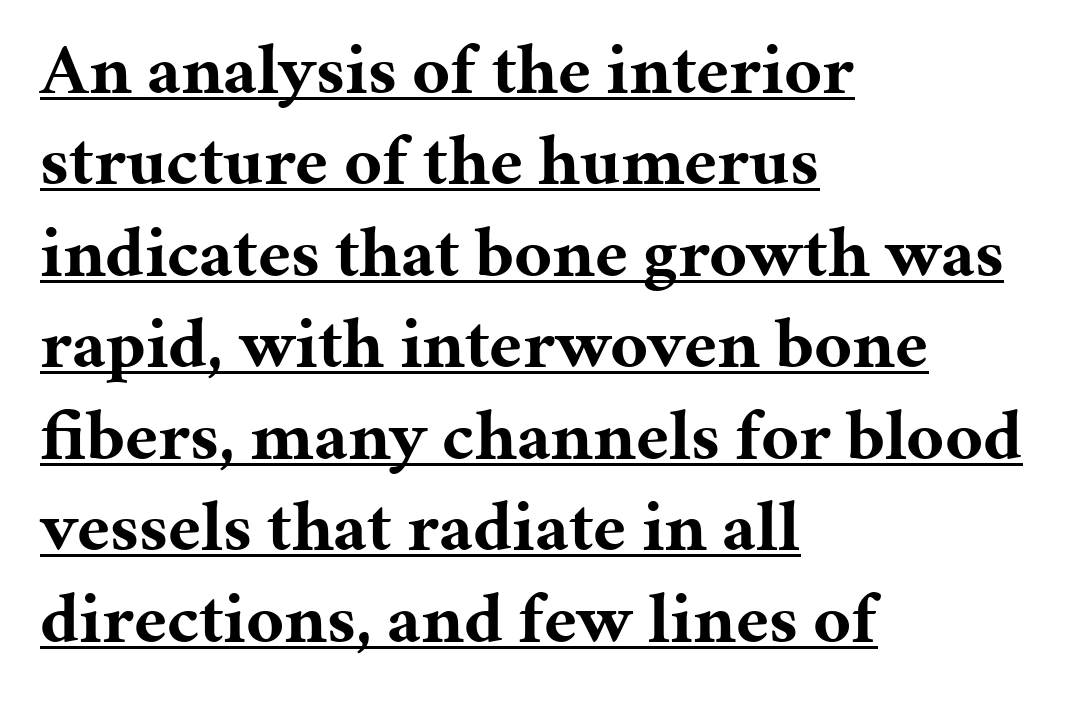
Q: Is the text bold? A: Yes.
Q: Is the text italic (slanted)? A: No, it is upright.
Q: Is the typeface a serif or a sans-serif typeface? A: Serif.
Q: Is the text underlined? A: Yes.
Q: How is the paragraph aligned? A: Left-aligned.
Q: Is the spacing between letters normal or unusually wide? A: Normal.
Q: Is the spacing between lines tight, normal or loose? A: Normal.
Q: Width (condensed, normal, or wide)? A: Normal.
Q: Stroke contrast? A: Medium.
Q: x-height? A: Medium.
Q: Monospaced? A: No.
